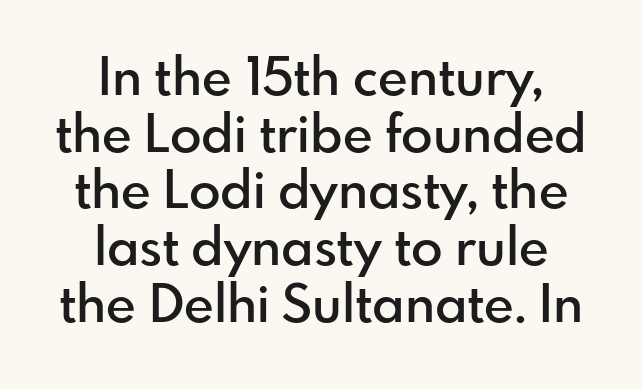
{"serif": "no", "italic": "no", "bold": "semi", "weight": "semibold", "width": "normal", "stroke_contrast": "low", "x_height": "small", "monospaced": "no", "underline": "no", "line_spacing": "tight", "line_spacing_ratio": 1.09, "letter_spacing": "normal", "letter_spacing_em": 0.0, "glyph_px": 52}
